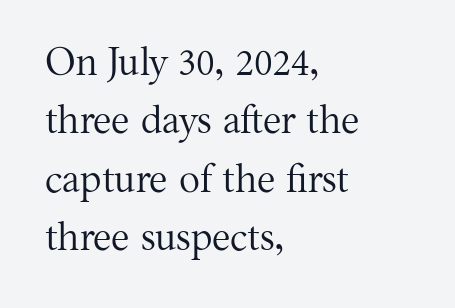
The image shows 39 px regular-weight serif type, upright; set left-aligned, normal line spacing (1.5x), normal letter spacing, not underlined; medium stroke contrast and a medium x-height.
